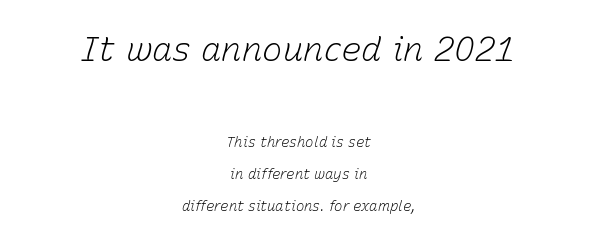
The image shows 34 px light type, italic (leaning right); set centered, loose line spacing (2.29x), normal letter spacing, not underlined; the first (top) block is 2.43x larger; low stroke contrast and a medium x-height.
